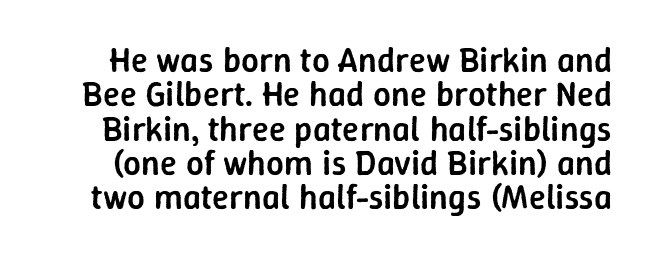
Check under the words: just untouched page. Inter-character spacing is left at the font's built-in metrics. Style check: upright. Do the characters align in a grid? No, the font is proportional.
